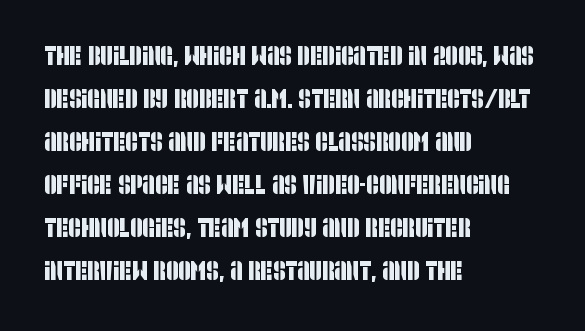
Letters rest on an invisible, unmarked baseline. Leading matches the norm, producing a regular column. Compared with typical body copy, the letter spacing here is the same. All the whitespace from short lines collects on the right.
